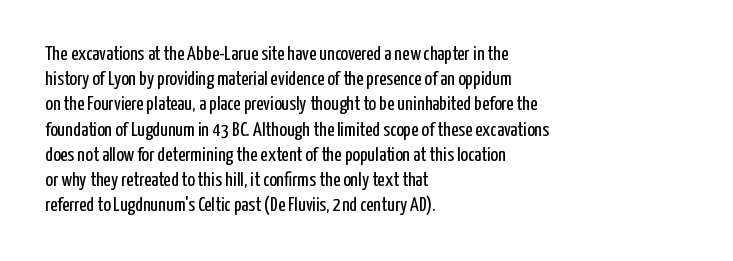
How would I describe the line gaps? Plain and ordinary. Stem width sits at or under what a default text font uses. Posture: straight, roman, zero tilt. Underlining? Definitely not there. How are the letters spaced? Ordinarily, with no added tracking. Alignment: flush left.
